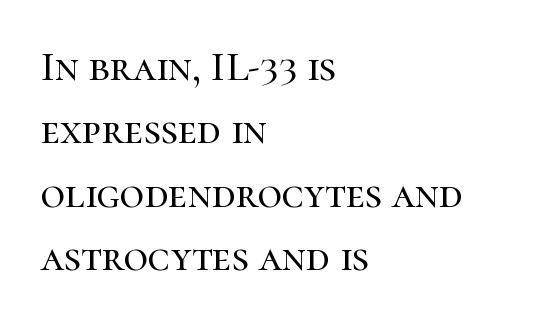
The image shows 42 px serif type, upright; set left-aligned, normal line spacing (1.51x), normal letter spacing, not underlined; high stroke contrast and a medium x-height.
